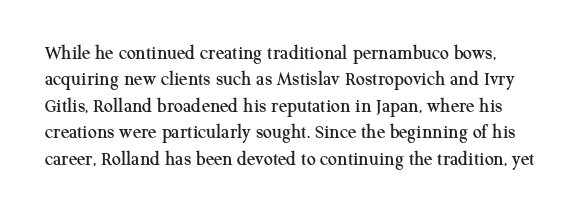
Q: Is the text italic (slanted)? A: No, it is upright.
Q: Is the text underlined? A: No.
Q: Is the spacing between letters normal or unusually wide? A: Normal.
Q: Is the spacing between lines tight, normal or loose? A: Normal.
